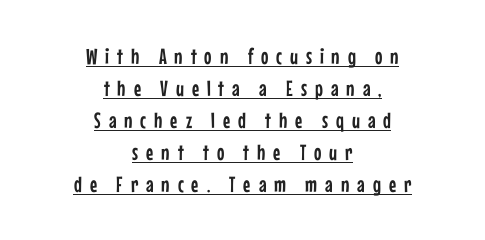
Italic: no, the glyphs are upright roman. Display-style spreading of the glyphs; the letterfit is very open. Reading down the column, the eye jumps a familiar distance to each next line. The passage is arranged like a title page — every line centered.
